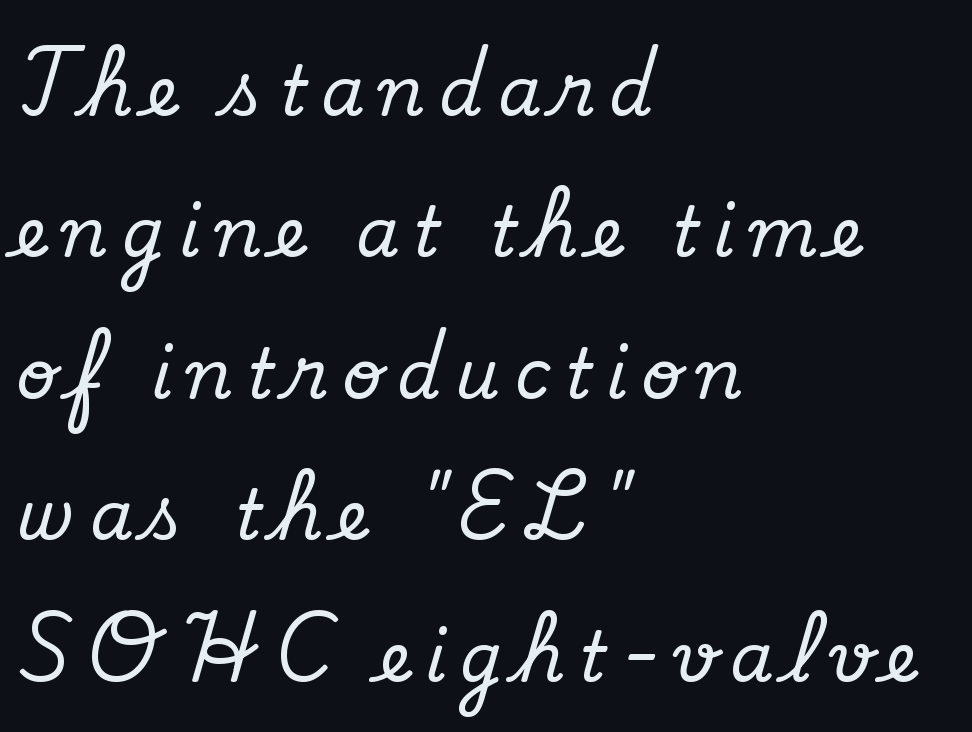
{"serif": "yes", "width": "normal", "stroke_contrast": "low", "x_height": "small", "monospaced": "no", "underline": "no", "align": "left", "line_spacing": "loose", "line_spacing_ratio": 2.05, "letter_spacing": "wide", "letter_spacing_em": 0.21, "glyph_px": 69}
